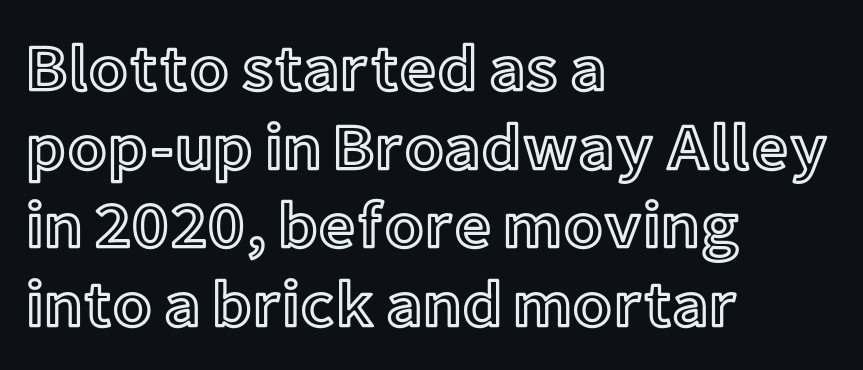
Underlining? Definitely not there. What stands out about the letter spacing? Nothing — it is the standard amount. A typesetter would call this proportional, since set widths differ per character. Horizontal alignment here is leftward, the default for most running prose. Characters remain perfectly vertical along every line.
